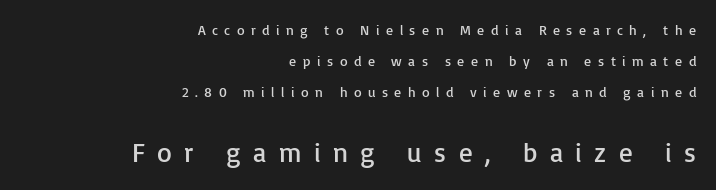
{"italic": "no", "bold": "no", "underline": "no", "align": "right", "line_spacing": "loose", "line_spacing_ratio": 2.21, "letter_spacing": "wide", "letter_spacing_em": 0.46, "larger_block": "second", "size_ratio": 1.93, "glyph_px": 27}
